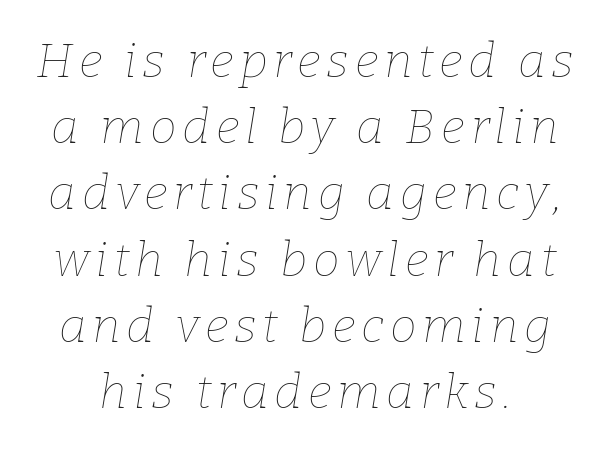
The letters advance in unequal steps, a hallmark of proportional type. Italic: yes, the glyphs are oblique. Notice how descenders clear the ascenders below comfortably — that's standard leading. Descender tails drop into unmarked territory. Heft: none added — not bold.
